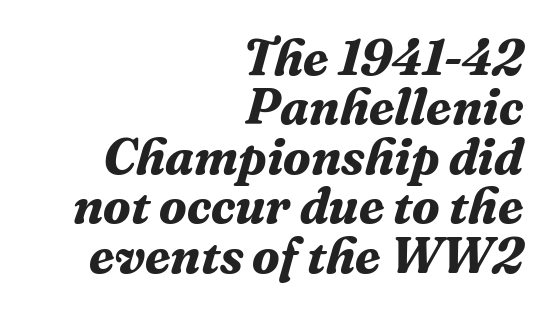
Q: Is the text bold? A: Yes.
Q: Is the text italic (slanted)? A: Yes, it leans right by about 16 degrees.
Q: Is the typeface a serif or a sans-serif typeface? A: Serif.
Q: Is the text underlined? A: No.
Q: How is the paragraph aligned? A: Right-aligned.
Q: Is the spacing between letters normal or unusually wide? A: Normal.
Q: Is the spacing between lines tight, normal or loose? A: Tight.
Q: Width (condensed, normal, or wide)? A: Normal.
Q: Stroke contrast? A: Medium.
Q: x-height? A: Medium.
Q: Monospaced? A: No.
